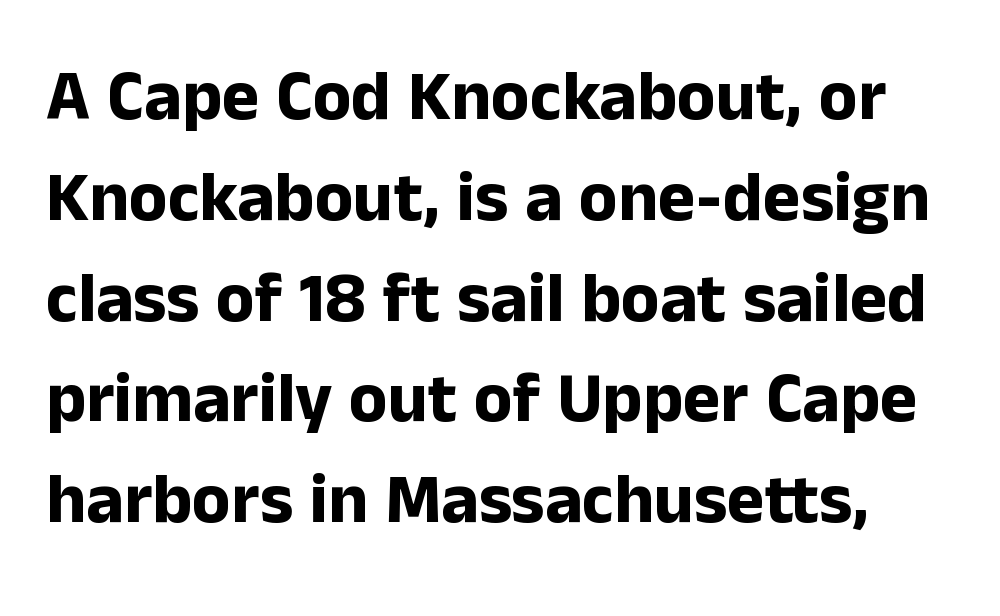
Q: Is the text bold? A: Yes.
Q: Is the text italic (slanted)? A: No, it is upright.
Q: Is the typeface a serif or a sans-serif typeface? A: Sans-serif.
Q: Is the text underlined? A: No.
Q: Is the spacing between letters normal or unusually wide? A: Normal.
Q: Is the spacing between lines tight, normal or loose? A: Normal.
Q: Width (condensed, normal, or wide)? A: Normal.
Q: Stroke contrast? A: Low.
Q: x-height? A: Medium.
Q: Monospaced? A: No.
